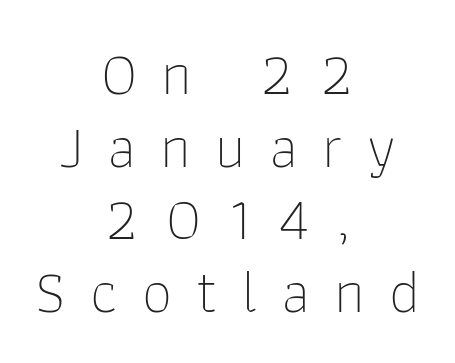
{"serif": "no", "italic": "no", "bold": "no", "weight": "thin", "width": "normal", "stroke_contrast": "low", "x_height": "medium", "monospaced": "no", "underline": "no", "align": "center", "line_spacing_ratio": 1.19, "letter_spacing": "wide", "letter_spacing_em": 0.4, "glyph_px": 61}
